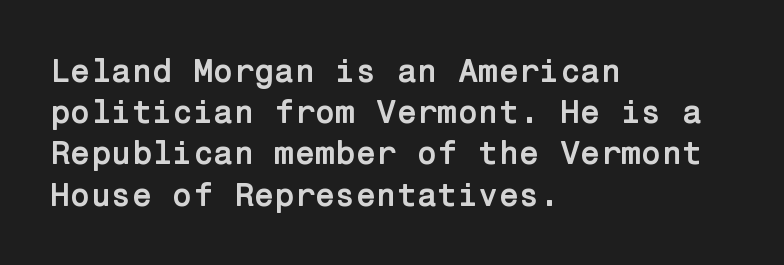
Standard letterfit; no display-style spreading of the glyphs. The typeface chosen for these lines omits serifs. Descenders are the only things crossing below the line. You'd pick this weight for a headline — it's a proper bold. The lines in this sample share a left origin and differ only in where they stop.
